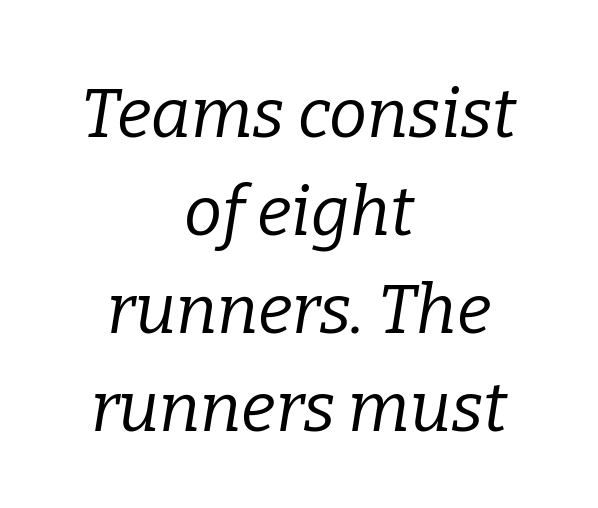
The image shows 68 px regular-weight serif type, italic (leaning right); set centered, normal line spacing (1.44x), normal letter spacing, not underlined; low stroke contrast and a medium x-height.
